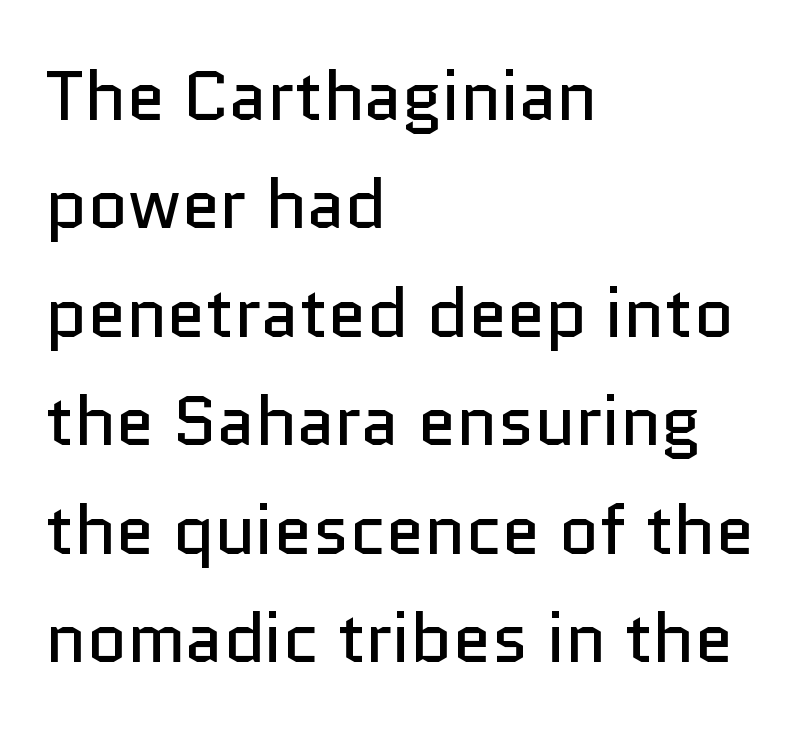
Is there much room between lines? A standard amount, neither cramped nor airy. The characters display no serif detailing; their extremities are plain. Layout note: lines flush left. Clear beneath every line of the passage. The line texture is even and compact thanks to regular tracking. Stems here are at most as thick as an everyday book face.
